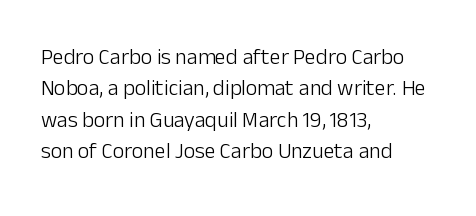
{"italic": "no", "bold": "no", "underline": "no", "align": "left", "line_spacing": "normal", "line_spacing_ratio": 1.43, "letter_spacing": "normal", "letter_spacing_em": 0.0, "glyph_px": 22}
